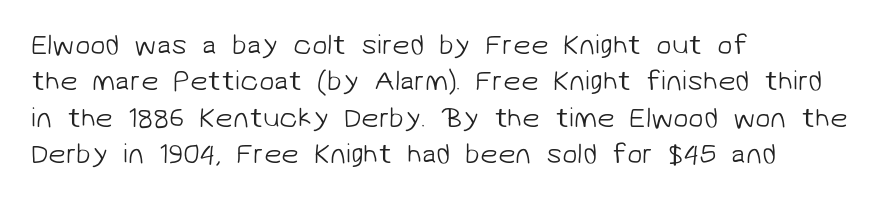
The image shows 28 px light sans-serif type; set left-aligned, normal line spacing (1.3x), normal letter spacing, not underlined; low stroke contrast and a medium x-height.
